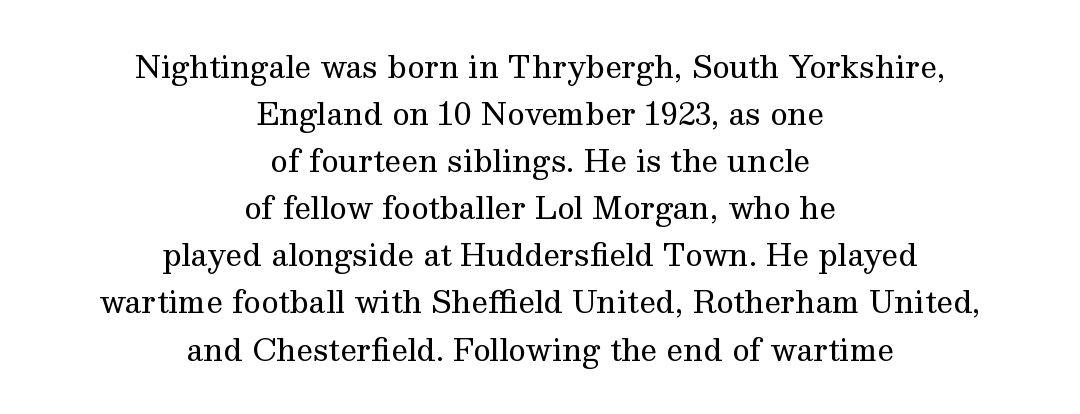
{"serif": "yes", "italic": "no", "bold": "no", "weight": "regular", "width": "normal", "stroke_contrast": "medium", "x_height": "medium", "monospaced": "no", "underline": "no", "align": "center", "line_spacing": "normal", "line_spacing_ratio": 1.57, "letter_spacing": "normal", "letter_spacing_em": 0.0, "glyph_px": 30}
